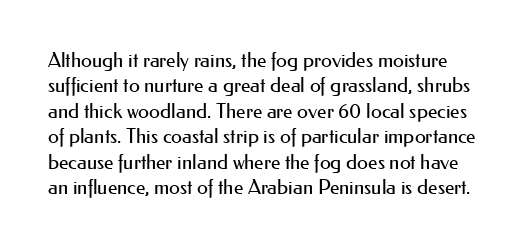
Q: Is the text bold? A: No.
Q: Is the text italic (slanted)? A: No, it is upright.
Q: Is the text underlined? A: No.
Q: Is the spacing between letters normal or unusually wide? A: Normal.
Q: Is the spacing between lines tight, normal or loose? A: Normal.
